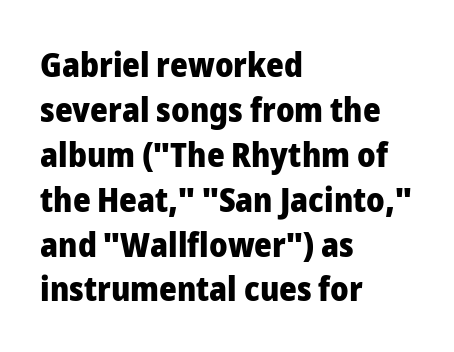
Q: Is the text bold? A: Yes.
Q: Is the text italic (slanted)? A: No, it is upright.
Q: Is the typeface a serif or a sans-serif typeface? A: Sans-serif.
Q: Is the text underlined? A: No.
Q: How is the paragraph aligned? A: Left-aligned.
Q: Is the spacing between letters normal or unusually wide? A: Normal.
Q: Is the spacing between lines tight, normal or loose? A: Normal.
Q: Width (condensed, normal, or wide)? A: Normal.
Q: Stroke contrast? A: Low.
Q: x-height? A: Medium.
Q: Monospaced? A: No.
